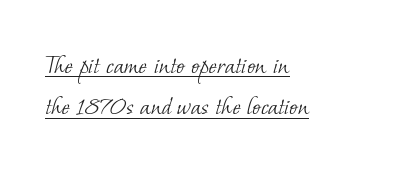
{"serif": "yes", "bold": "no", "weight": "light", "width": "normal", "stroke_contrast": "low", "x_height": "small", "monospaced": "no", "underline": "yes", "align": "left", "line_spacing": "normal", "line_spacing_ratio": 1.48, "letter_spacing": "normal", "letter_spacing_em": 0.0, "glyph_px": 28}
